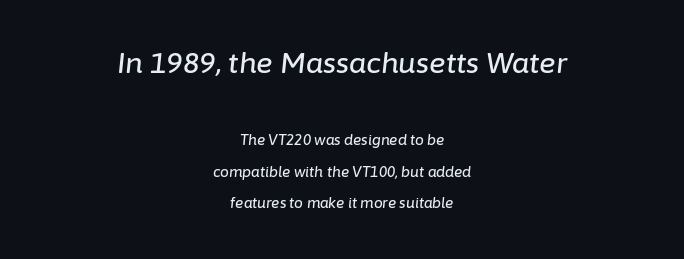
The image shows 28 px text type, italic (leaning right); set centered, loose line spacing (2.25x), normal letter spacing, not underlined; the first (top) block is 2.0x larger; low stroke contrast and a medium x-height.
